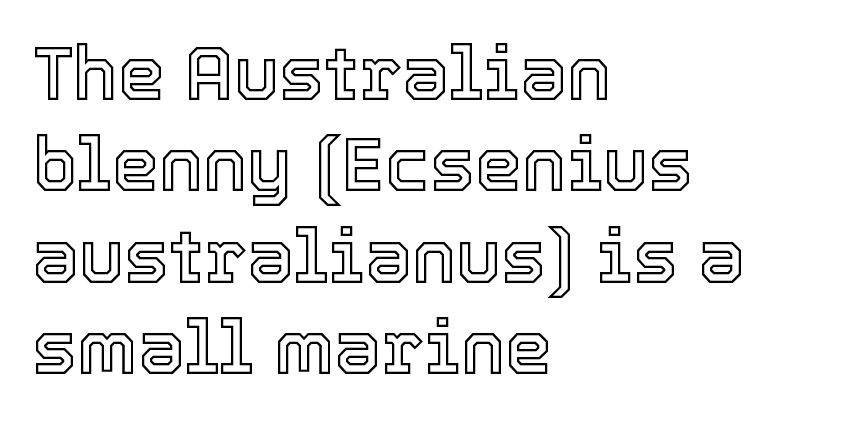
The image shows 75 px text type, upright; set left-aligned, line spacing 1.22x, normal letter spacing, not underlined; a medium x-height.
